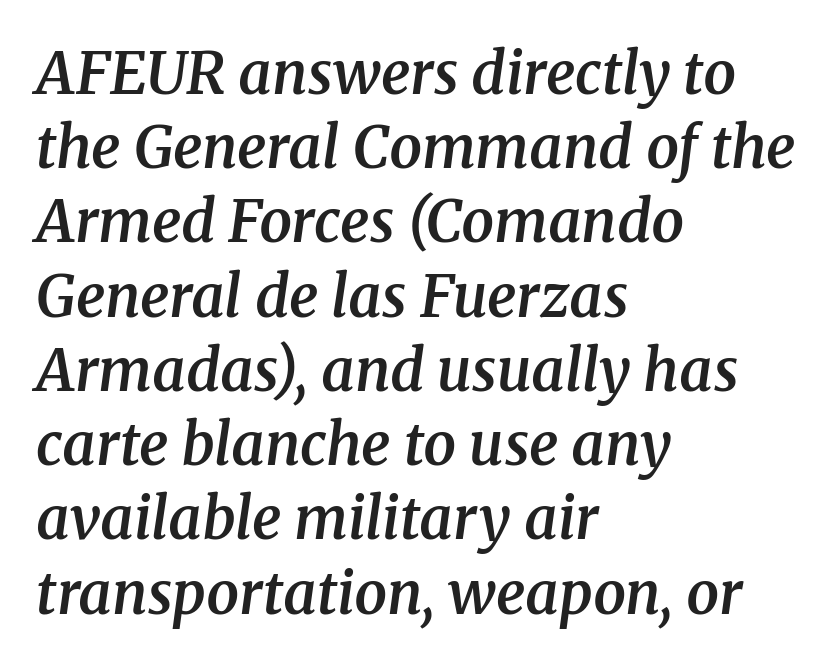
{"serif": "yes", "italic": "yes", "lean": "right", "slant_degrees": 8, "bold": "semi", "weight": "semibold", "width": "normal", "stroke_contrast": "medium", "x_height": "medium", "monospaced": "no", "underline": "no", "align": "left", "line_spacing": "normal", "line_spacing_ratio": 1.28, "letter_spacing": "normal", "letter_spacing_em": 0.0, "glyph_px": 58}
